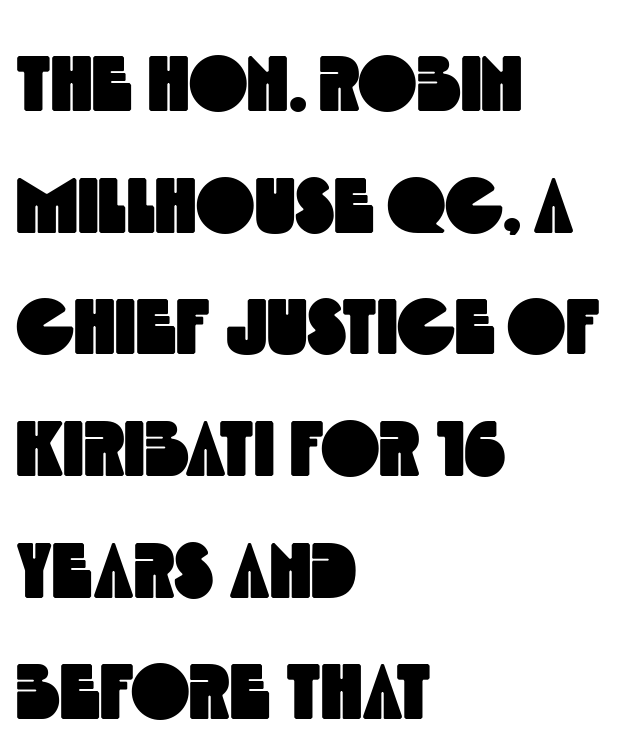
Serifs: no, the terminals of the letterforms are clean. Lines of text with bare space underneath. Which margin do the lines hug? The left one — the right edge is uneven. Whoever set this chose a conventional vertical rhythm. Character widths vary here, with narrow letters taking less room than wide ones.
